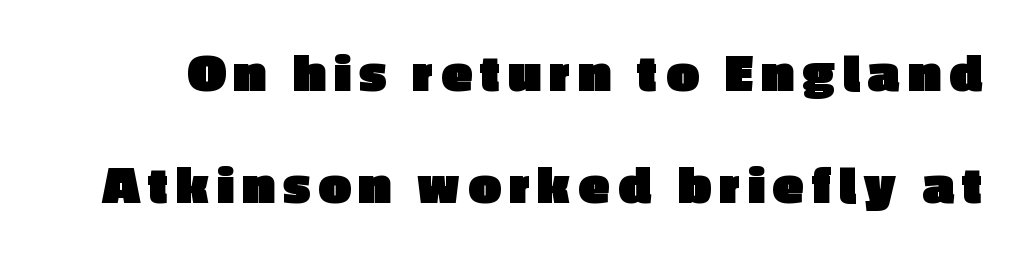
The image shows 57 px heavy sans-serif type, upright; set loose line spacing (1.96x), not underlined; a medium x-height.
